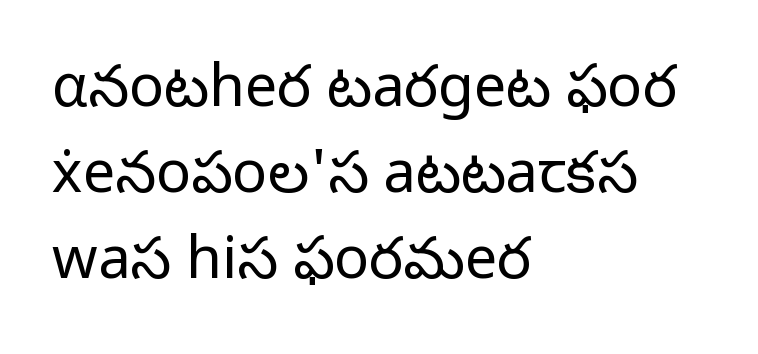
The setting favours the left margin, as ordinary paragraphs usually do. The typeface has the unassuming heft of standard copy or less. Varying glyph widths throughout — classic text-font behaviour. The tracking reads as untouched default to a designer's eye. Is there any slant? The stems are plumb.
